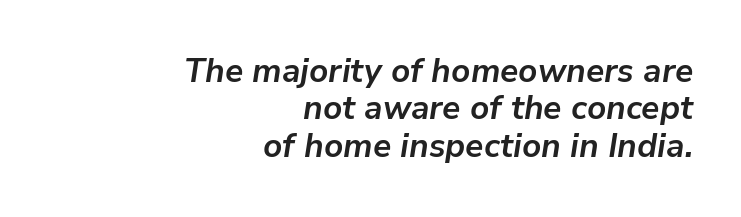
The face used here is proportionally spaced, like ordinary book or web type. Tracking value appears to be zero — textbook default spacing. The specimen reads as italic at a glance. Chunky letters — that's bold for sure.
